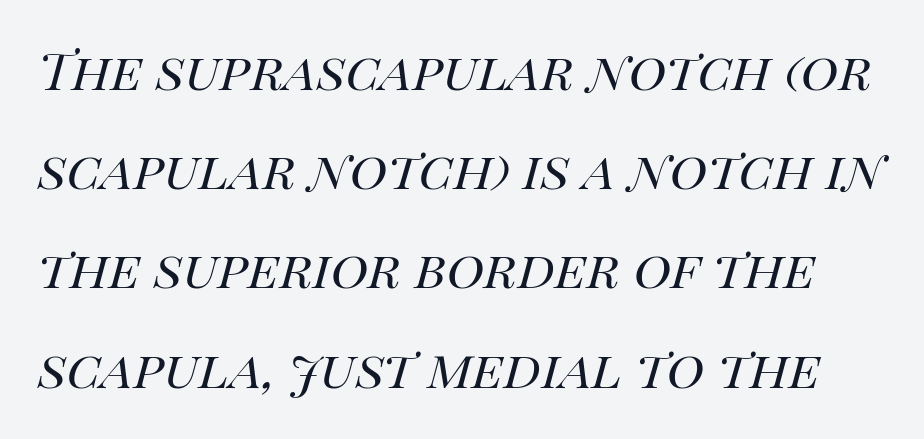
Q: Is the text bold? A: No.
Q: Is the text italic (slanted)? A: Yes, it leans right by about 14 degrees.
Q: Is the text underlined? A: No.
Q: Is the spacing between letters normal or unusually wide? A: Normal.
Q: Is the spacing between lines tight, normal or loose? A: Normal.
Q: Width (condensed, normal, or wide)? A: Normal.
Q: Stroke contrast? A: High.
Q: x-height? A: Large.
Q: Monospaced? A: No.
